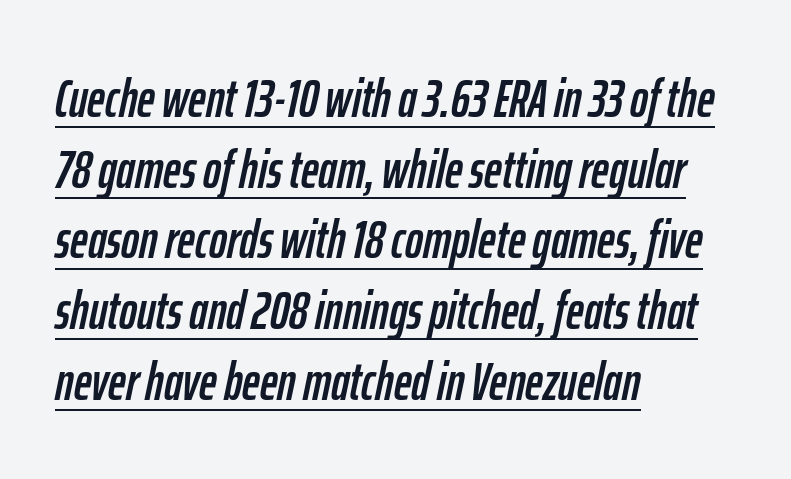
Q: Is the text italic (slanted)? A: Yes, it leans right by about 12 degrees.
Q: Is the text underlined? A: Yes.
Q: How is the paragraph aligned? A: Left-aligned.
Q: Is the spacing between letters normal or unusually wide? A: Normal.
Q: Is the spacing between lines tight, normal or loose? A: Normal.
Q: Width (condensed, normal, or wide)? A: Condensed.
Q: Stroke contrast? A: Low.
Q: x-height? A: Medium.
Q: Monospaced? A: No.
